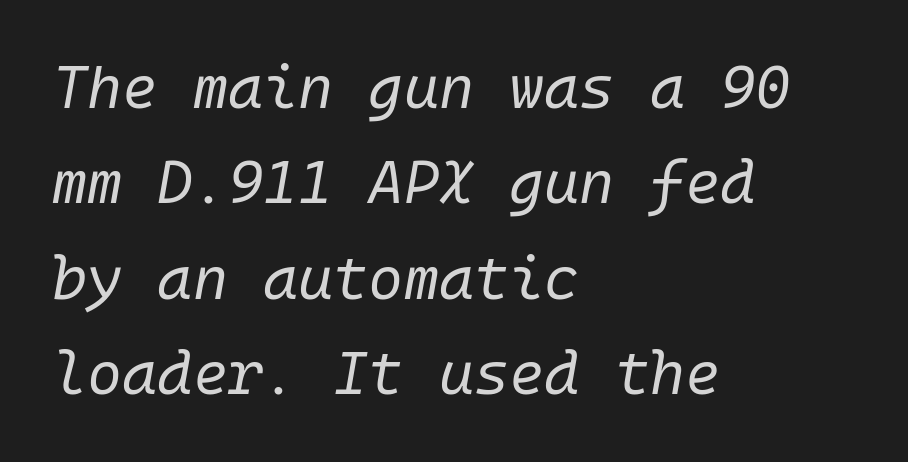
Compared with typical paragraphs, the rows here are spaced about the same. The font's italic variant was chosen for this text. Only glyphs here, with clear space below each row. Each stroke keeps to a modest, everyday thickness or less. The rendering keeps characters at their native spacing. The setting favours the left margin, as ordinary paragraphs usually do.
